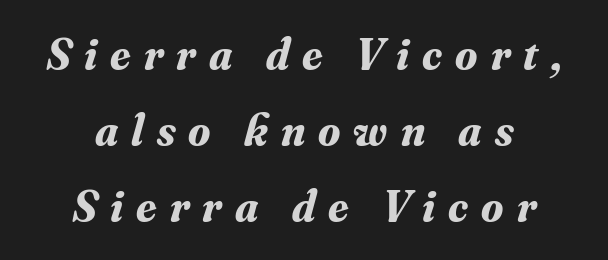
{"serif": "yes", "italic": "yes", "lean": "right", "slant_degrees": 16, "bold": "yes", "weight": "bold", "width": "normal", "stroke_contrast": "medium", "x_height": "small", "monospaced": "no", "underline": "no", "align": "center", "line_spacing": "normal", "line_spacing_ratio": 1.69, "letter_spacing": "wide", "letter_spacing_em": 0.29, "glyph_px": 45}
